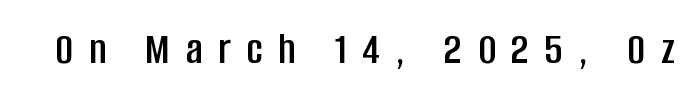
The image shows 46 px condensed sans-serif type, upright; set unusually wide letter spacing (+0.34 em), not underlined; low stroke contrast and a large x-height.
